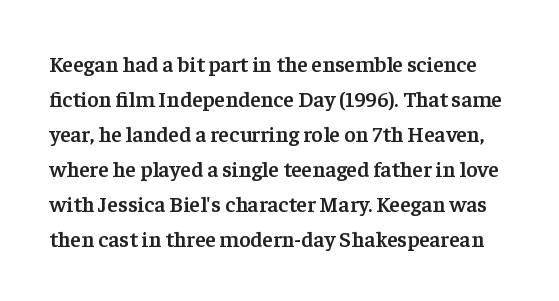
{"italic": "no", "bold": "semi", "underline": "no", "line_spacing": "normal", "line_spacing_ratio": 1.59, "letter_spacing": "normal", "letter_spacing_em": 0.0, "glyph_px": 22}
